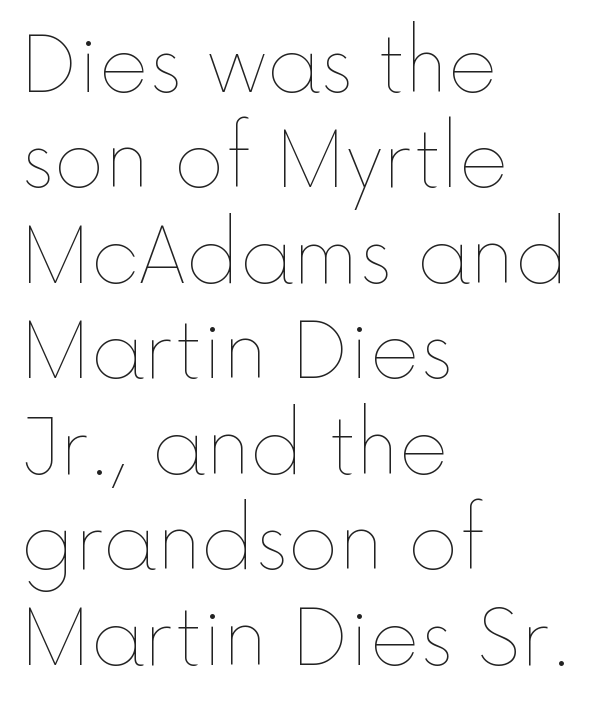
{"italic": "no", "bold": "no", "weight": "thin", "width": "normal", "x_height": "medium", "monospaced": "no", "underline": "no", "align": "left", "line_spacing_ratio": 1.24, "letter_spacing": "normal", "letter_spacing_em": 0.0, "glyph_px": 77}
